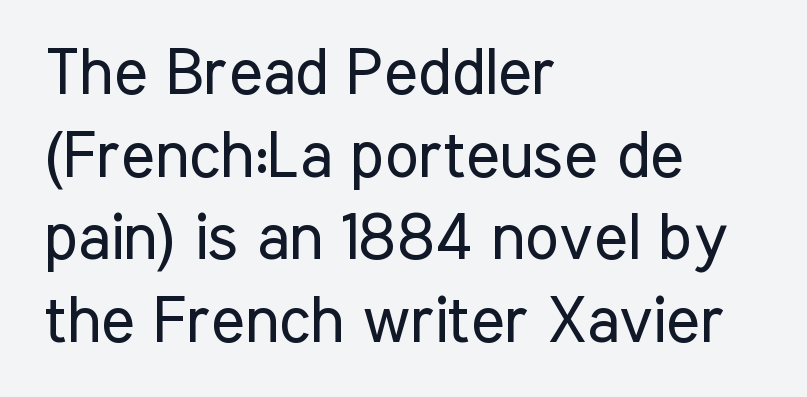
{"serif": "no", "italic": "no", "bold": "no", "weight": "regular", "width": "condensed", "stroke_contrast": "low", "x_height": "medium", "monospaced": "no", "underline": "no", "align": "left", "line_spacing": "normal", "line_spacing_ratio": 1.29, "letter_spacing": "normal", "letter_spacing_em": 0.0, "glyph_px": 64}
